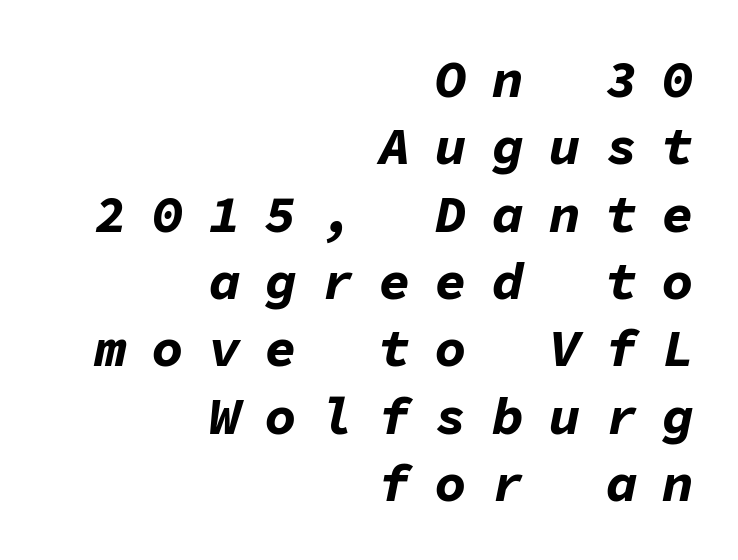
These lines are rendered in a fixed-pitch font. Words appear elongated and porous because spacing is wide. The axis of the letterforms is tilted away from vertical. Chunky letters — that's bold for sure.
